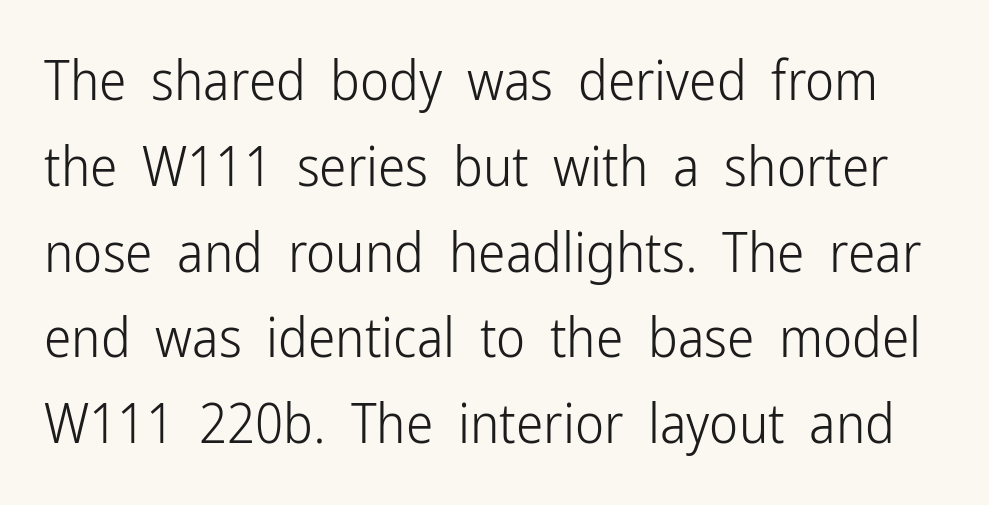
Q: Is the text bold? A: No.
Q: Is the text italic (slanted)? A: No, it is upright.
Q: Is the typeface a serif or a sans-serif typeface? A: Sans-serif.
Q: Is the text underlined? A: No.
Q: Is the spacing between letters normal or unusually wide? A: Normal.
Q: Is the spacing between lines tight, normal or loose? A: Normal.
Q: Width (condensed, normal, or wide)? A: Condensed.
Q: Stroke contrast? A: Low.
Q: x-height? A: Medium.
Q: Monospaced? A: No.
